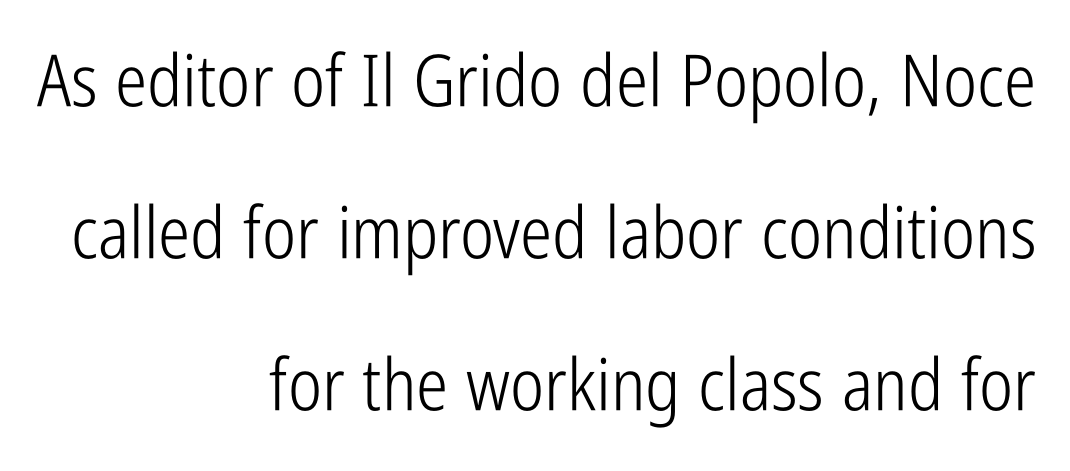
{"serif": "no", "italic": "no", "bold": "no", "weight": "light", "width": "condensed", "stroke_contrast": "low", "x_height": "medium", "monospaced": "no", "underline": "no", "align": "right", "line_spacing": "loose", "line_spacing_ratio": 2.11, "letter_spacing": "normal", "letter_spacing_em": 0.0, "glyph_px": 72}
